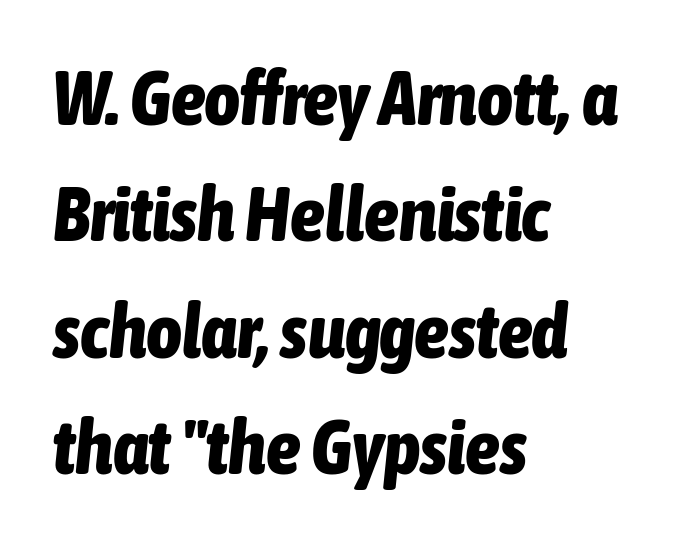
No extra tracking has been applied to these lines. The font's italic variant was chosen for this text. This sample has the flowing, uneven cadence of proportional lettering. On the weight axis this lands at bold, roughly 700.
